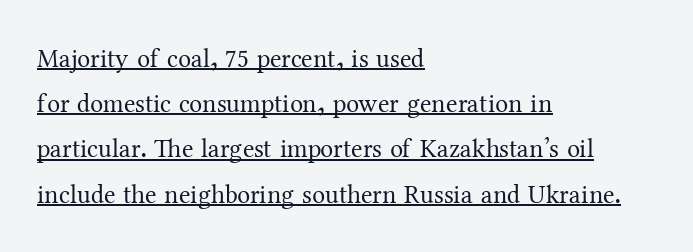
The image shows 26 px text type, upright; set left-aligned, line spacing 1.74x, normal letter spacing, underlined.
